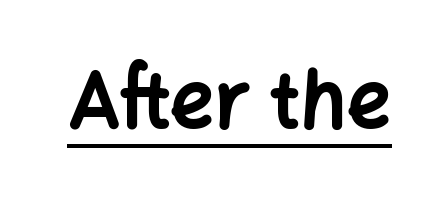
{"serif": "no", "italic": "no", "bold": "yes", "weight": "bold", "width": "normal", "stroke_contrast": "low", "x_height": "medium", "monospaced": "no", "underline": "yes", "letter_spacing": "normal", "letter_spacing_em": 0.0, "glyph_px": 78}
